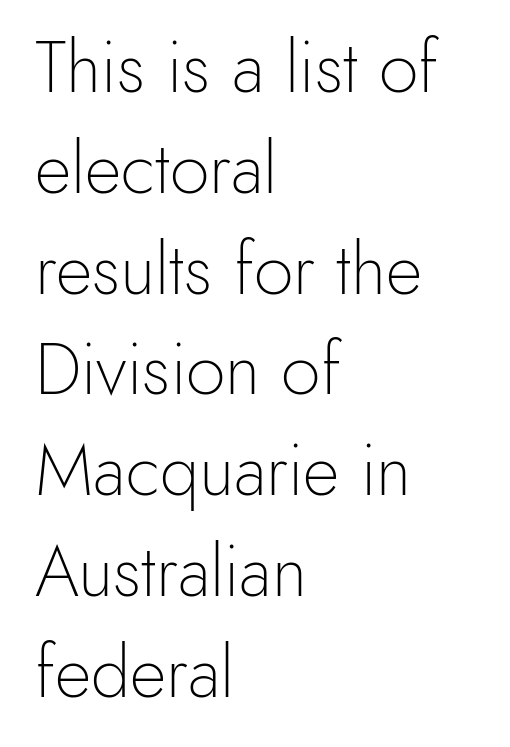
The image shows 71 px light sans-serif type, upright; set left-aligned, normal line spacing (1.42x), normal letter spacing, not underlined; a small x-height.
